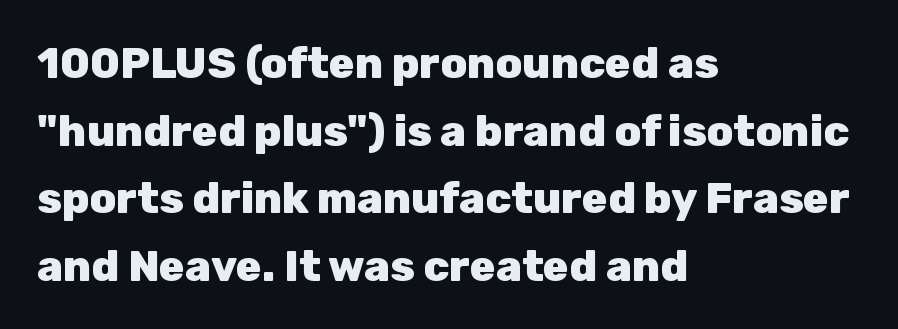
The image shows 43 px heavy sans-serif type, upright; set left-aligned, normal line spacing (1.57x), normal letter spacing, not underlined; low stroke contrast and a medium x-height.
